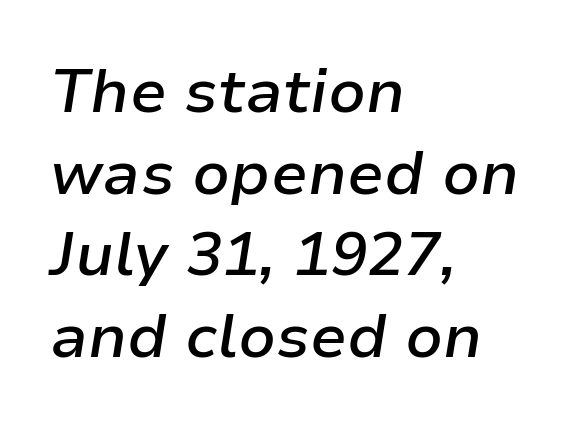
{"italic": "yes", "lean": "right", "slant_degrees": 9, "bold": "semi", "weight": "semibold", "width": "normal", "stroke_contrast": "low", "x_height": "medium", "monospaced": "no", "underline": "no", "align": "left", "line_spacing": "normal", "line_spacing_ratio": 1.34, "letter_spacing": "normal", "letter_spacing_em": 0.0, "glyph_px": 61}
